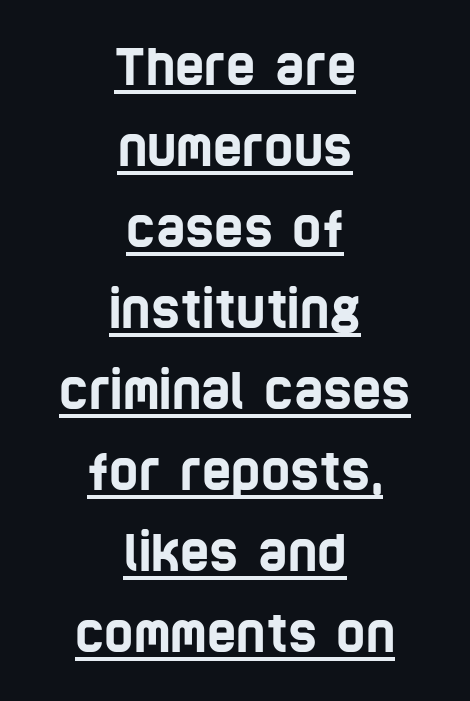
Q: Is the typeface a serif or a sans-serif typeface? A: Sans-serif.
Q: Is the text underlined? A: Yes.
Q: How is the paragraph aligned? A: Centered.
Q: Is the spacing between letters normal or unusually wide? A: Normal.
Q: Is the spacing between lines tight, normal or loose? A: Normal.
Q: Width (condensed, normal, or wide)? A: Condensed.
Q: Stroke contrast? A: Low.
Q: x-height? A: Large.
Q: Monospaced? A: No.
